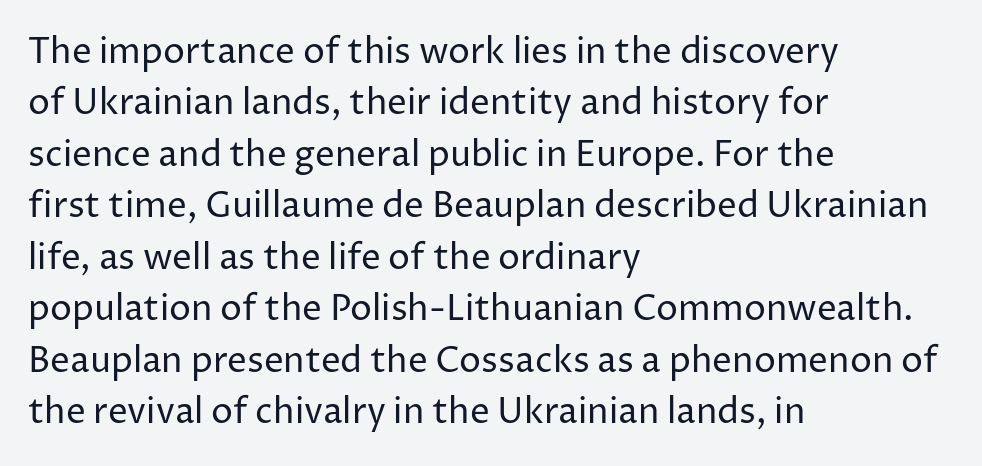
Q: Is the text bold? A: No.
Q: Is the text italic (slanted)? A: No, it is upright.
Q: Is the typeface a serif or a sans-serif typeface? A: Sans-serif.
Q: Is the text underlined? A: No.
Q: How is the paragraph aligned? A: Left-aligned.
Q: Is the spacing between letters normal or unusually wide? A: Normal.
Q: Is the spacing between lines tight, normal or loose? A: Normal.
Q: Width (condensed, normal, or wide)? A: Normal.
Q: Stroke contrast? A: Low.
Q: x-height? A: Medium.
Q: Monospaced? A: No.
